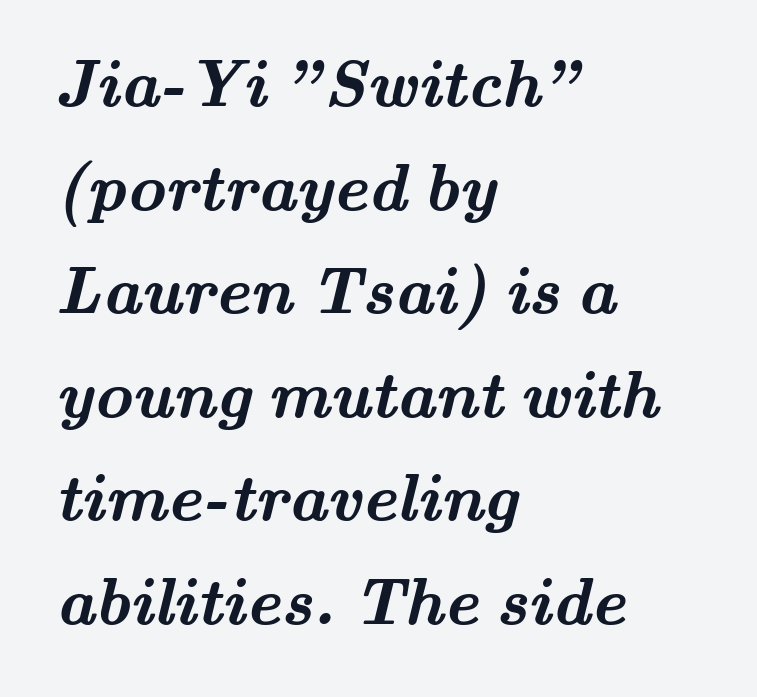
{"serif": "yes", "bold": "yes", "weight": "semibold", "width": "wide", "stroke_contrast": "medium", "x_height": "small", "monospaced": "no", "underline": "no", "align": "left", "line_spacing": "normal", "line_spacing_ratio": 1.57, "letter_spacing": "normal", "letter_spacing_em": 0.0, "glyph_px": 66}
